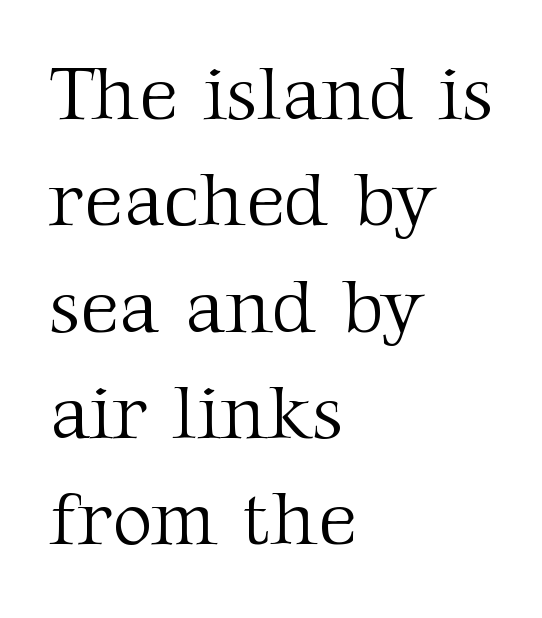
{"serif": "yes", "italic": "no", "bold": "no", "weight": "light", "width": "normal", "stroke_contrast": "medium", "x_height": "medium", "monospaced": "no", "underline": "no", "align": "left", "line_spacing": "normal", "line_spacing_ratio": 1.38, "letter_spacing": "normal", "letter_spacing_em": 0.0, "glyph_px": 77}
